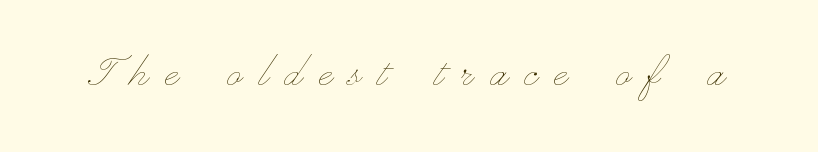
The image shows 49 px thin, wide type; set unusually wide letter spacing (+0.35 em), not underlined; low stroke contrast and a small x-height.
